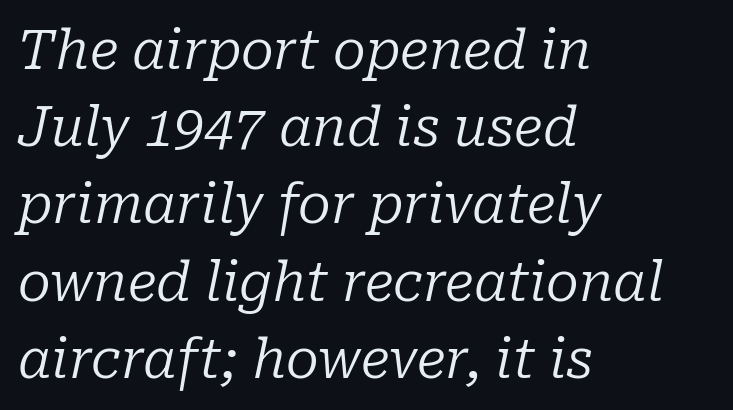
{"serif": "yes", "italic": "yes", "lean": "right", "slant_degrees": 10, "bold": "no", "weight": "regular", "width": "normal", "stroke_contrast": "low", "x_height": "medium", "monospaced": "no", "underline": "no", "align": "left", "line_spacing": "normal", "line_spacing_ratio": 1.43, "letter_spacing": "normal", "letter_spacing_em": 0.0, "glyph_px": 54}
